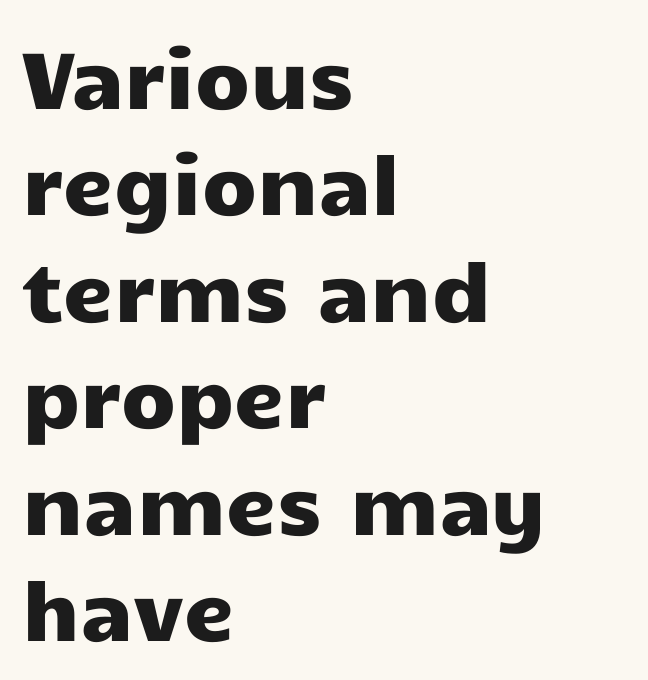
The image shows 80 px wide sans-serif type, upright; set left-aligned, normal line spacing (1.33x), normal letter spacing, not underlined; low stroke contrast and a medium x-height.
